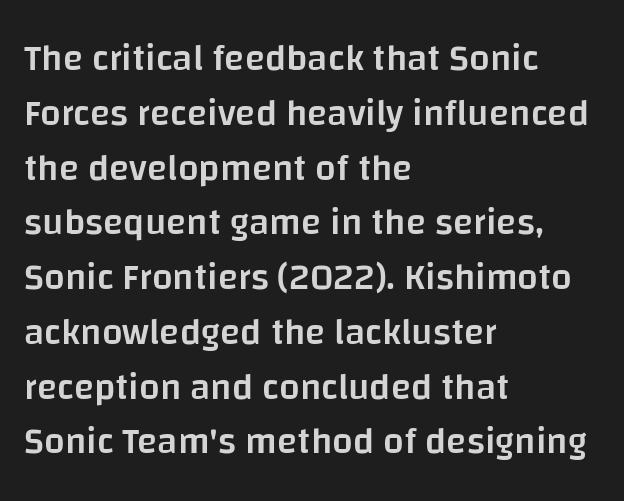
The image shows 37 px semibold sans-serif type, upright; set left-aligned, normal line spacing (1.48x), normal letter spacing, not underlined; low stroke contrast and a large x-height.
